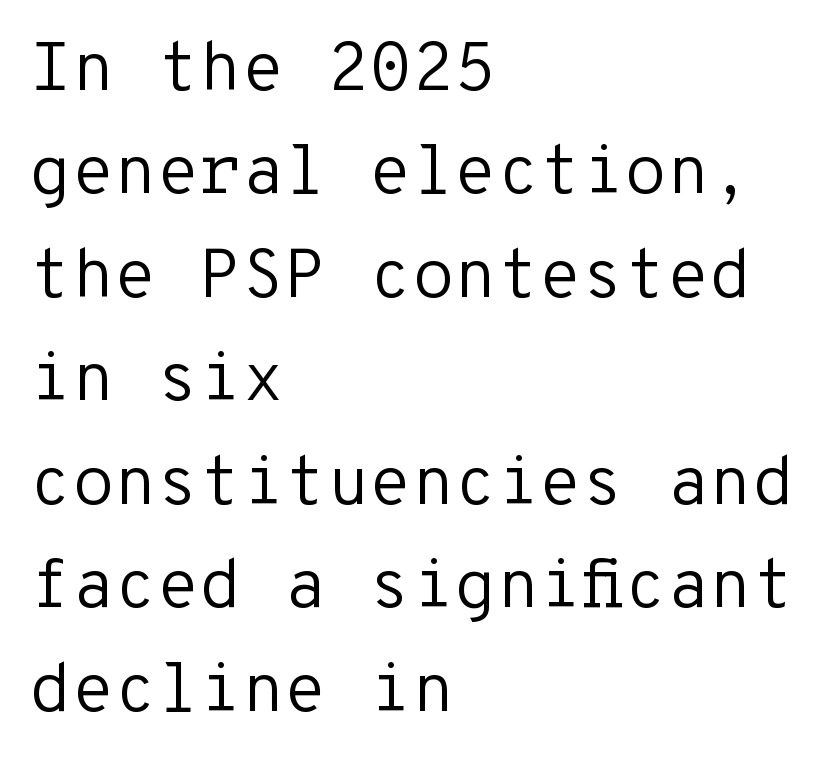
The image shows 69 px regular-weight sans-serif type, upright, monospaced; set left-aligned, normal line spacing (1.5x), normal letter spacing, not underlined; low stroke contrast and a medium x-height.
